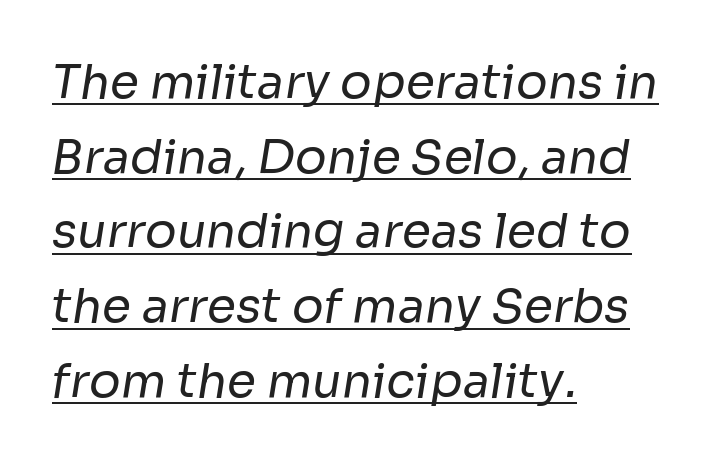
The image shows 47 px regular-weight sans-serif type; set left-aligned, normal line spacing (1.59x), normal letter spacing, underlined; low stroke contrast and a medium x-height.
